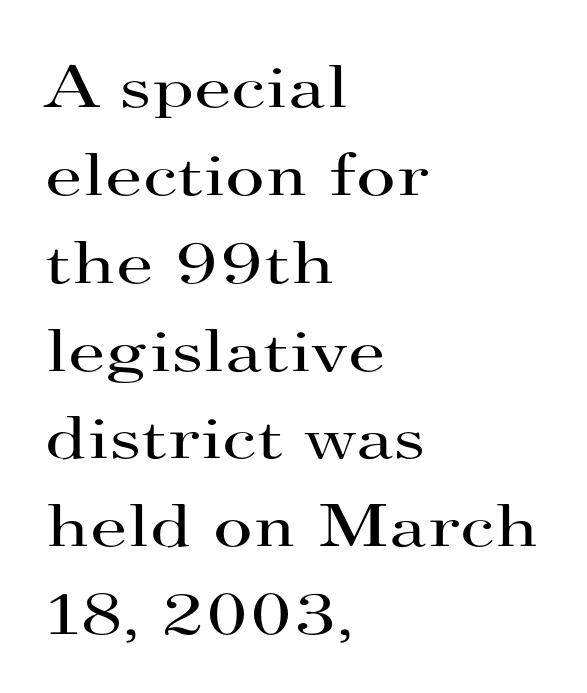
{"serif": "yes", "italic": "no", "bold": "no", "weight": "regular", "width": "wide", "stroke_contrast": "high", "x_height": "small", "monospaced": "no", "underline": "no", "align": "left", "line_spacing": "normal", "line_spacing_ratio": 1.44, "letter_spacing": "normal", "letter_spacing_em": 0.0, "glyph_px": 61}
